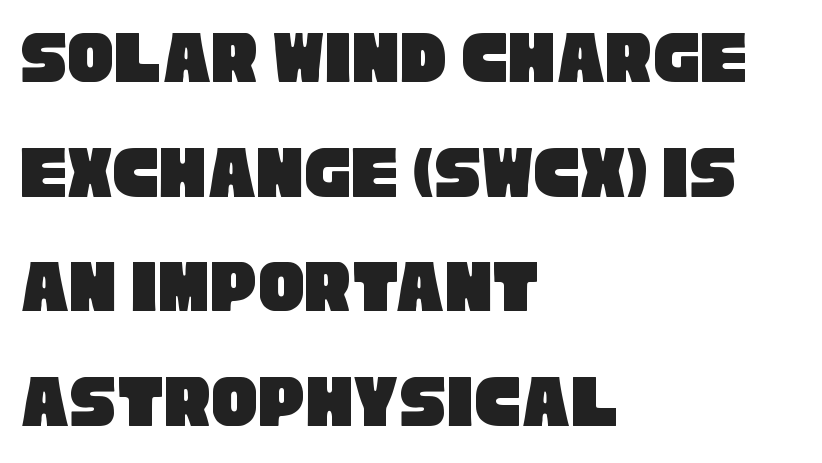
{"serif": "no", "width": "condensed", "stroke_contrast": "low", "x_height": "large", "monospaced": "no", "underline": "no", "align": "left", "line_spacing": "normal", "line_spacing_ratio": 1.49, "letter_spacing": "normal", "letter_spacing_em": 0.0, "glyph_px": 77}
